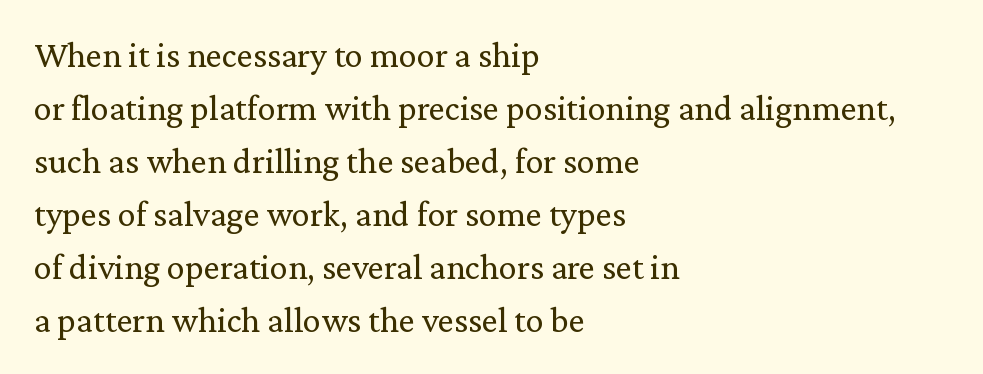
The rendering anchors every line to the left-hand side. Anything drawn beneath the words? Only blank space. In terms of letterspacing, this is plain default setting. The letters stand upright; this is a roman face.
